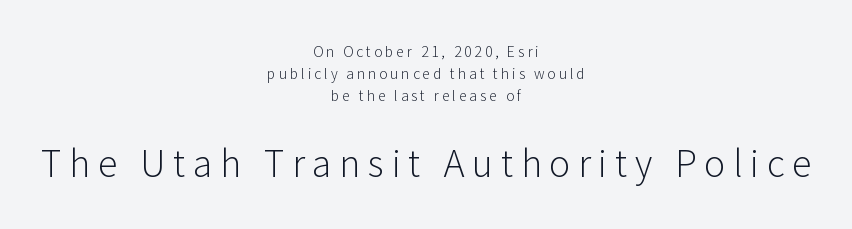
No chunkiness to these letters — they're not bold. Ordinary non-slanted type is in use. A student would call this center alignment; a typographer would say set centered. Serifs: no, the terminals of the letterforms are clean.
